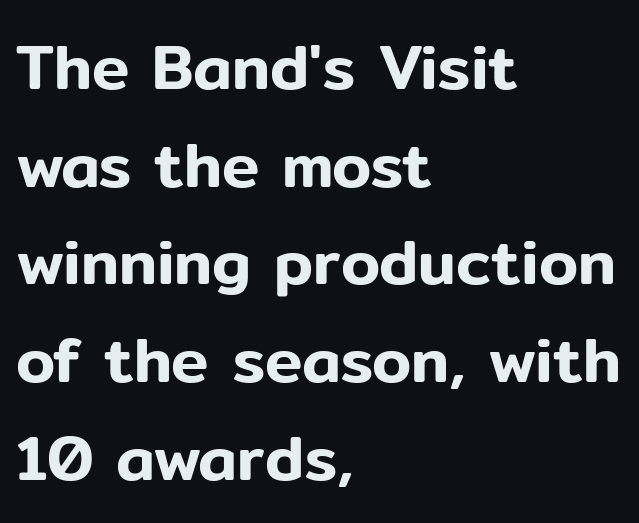
{"serif": "no", "italic": "no", "width": "normal", "stroke_contrast": "low", "x_height": "medium", "monospaced": "no", "underline": "no", "align": "left", "line_spacing": "normal", "line_spacing_ratio": 1.55, "letter_spacing": "normal", "letter_spacing_em": 0.0, "glyph_px": 63}
